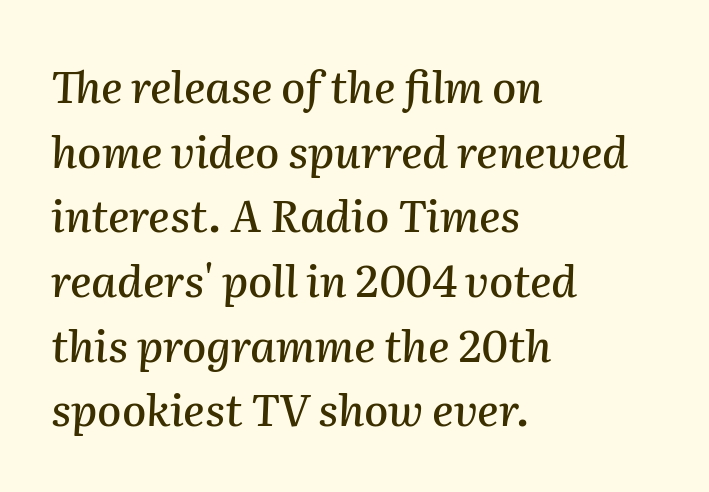
Q: Is the text italic (slanted)? A: Yes, it leans right by about 2 degrees.
Q: Is the text underlined? A: No.
Q: How is the paragraph aligned? A: Left-aligned.
Q: Is the spacing between letters normal or unusually wide? A: Normal.
Q: Is the spacing between lines tight, normal or loose? A: Normal.
Q: Width (condensed, normal, or wide)? A: Normal.
Q: Stroke contrast? A: Medium.
Q: x-height? A: Medium.
Q: Monospaced? A: No.
